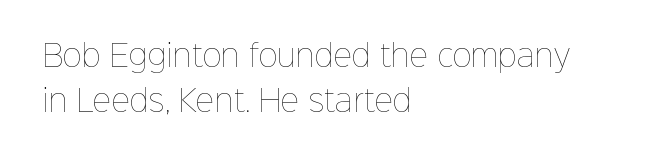
Q: Is the text bold? A: No.
Q: Is the text italic (slanted)? A: No, it is upright.
Q: Is the text underlined? A: No.
Q: How is the paragraph aligned? A: Left-aligned.
Q: Is the spacing between letters normal or unusually wide? A: Normal.
Q: Is the spacing between lines tight, normal or loose? A: Normal.
Q: Width (condensed, normal, or wide)? A: Normal.
Q: Stroke contrast? A: Low.
Q: x-height? A: Medium.
Q: Monospaced? A: No.
